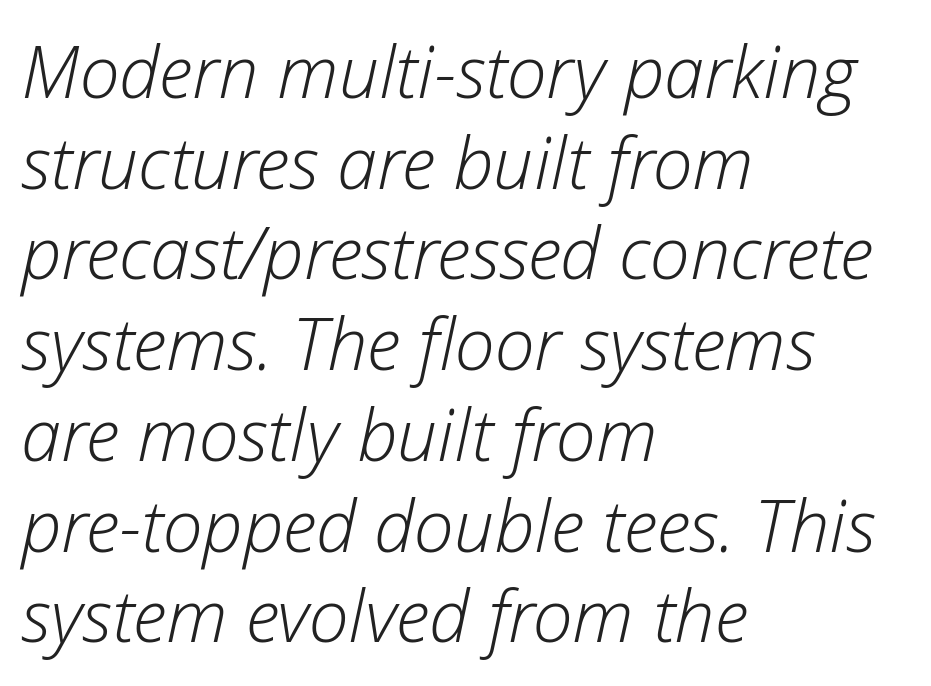
The image shows 72 px light type, italic (leaning right); set left-aligned, normal line spacing (1.26x), normal letter spacing, not underlined; low stroke contrast and a medium x-height.
